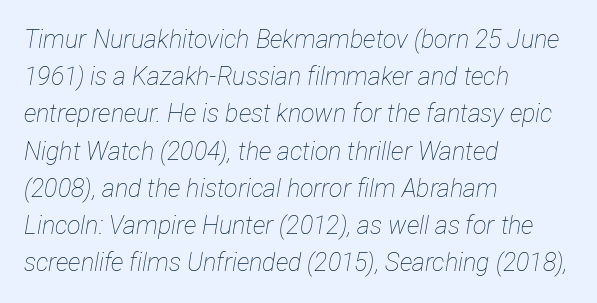
The image shows 25 px text type, italic (leaning right); set left-aligned, normal line spacing (1.49x), normal letter spacing, not underlined.
